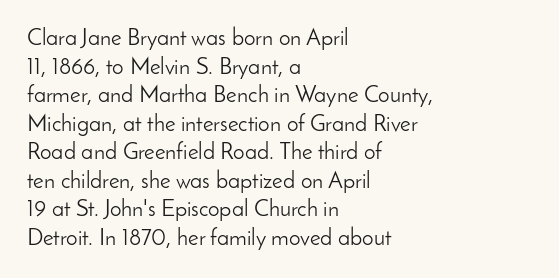
Q: Is the text bold? A: No.
Q: Is the text italic (slanted)? A: No, it is upright.
Q: Is the text underlined? A: No.
Q: How is the paragraph aligned? A: Left-aligned.
Q: Is the spacing between letters normal or unusually wide? A: Normal.
